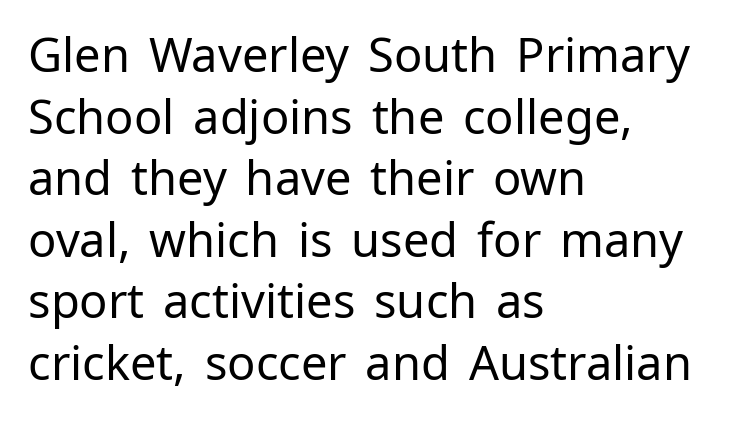
The image shows 47 px regular-weight sans-serif type, upright; set left-aligned, normal line spacing (1.31x), normal letter spacing, not underlined; low stroke contrast and a medium x-height.
